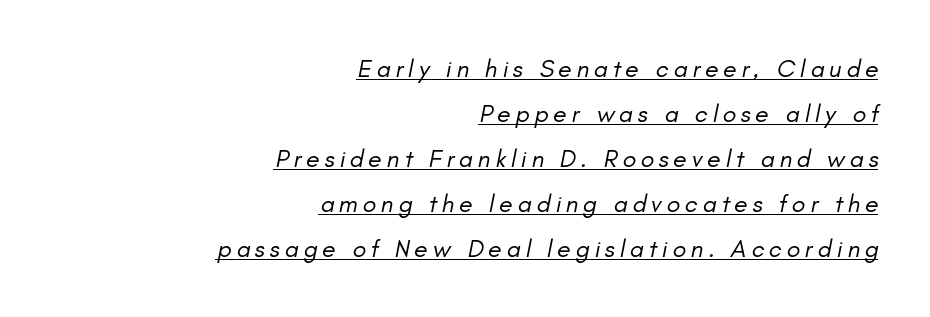
{"italic": "yes", "lean": "right", "slant_degrees": 11, "bold": "no", "underline": "yes", "align": "right", "line_spacing_ratio": 1.8, "glyph_px": 25}
